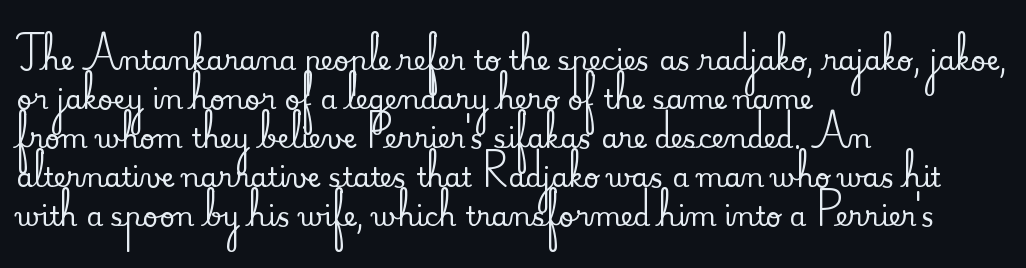
Q: Is the text italic (slanted)? A: No, it is upright.
Q: Is the text underlined? A: No.
Q: How is the paragraph aligned? A: Left-aligned.
Q: Is the spacing between letters normal or unusually wide? A: Normal.
Q: Is the spacing between lines tight, normal or loose? A: Normal.
